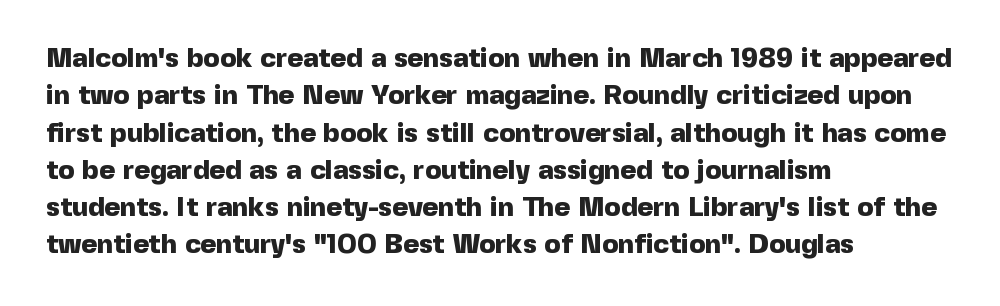
{"italic": "no", "bold": "yes", "underline": "no", "align": "left", "line_spacing": "normal", "line_spacing_ratio": 1.38, "letter_spacing": "normal", "letter_spacing_em": 0.0, "glyph_px": 27}
